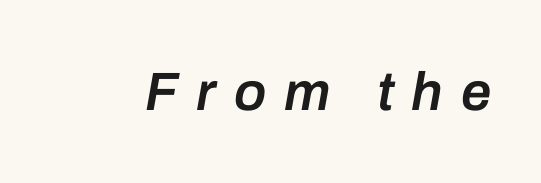
{"italic": "yes", "lean": "right", "slant_degrees": 10, "bold": "semi", "weight": "semibold", "width": "normal", "stroke_contrast": "low", "x_height": "medium", "monospaced": "no", "underline": "no", "letter_spacing": "wide", "letter_spacing_em": 0.33, "glyph_px": 54}
